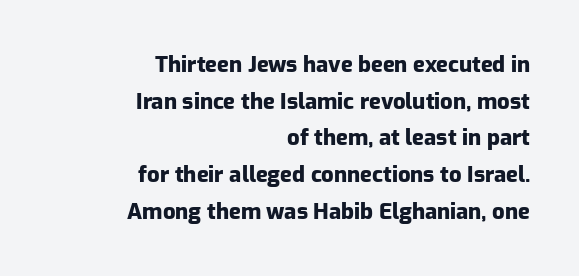
Decoration check: the copy has no underline. Is the type bold? Yes — the strokes are clearly thick and heavy. Each word holds together tightly as a unit, with standard inter-letter gaps. Does the copy run flush right? Yes — the right margin is perfectly even. It's the straight-up-and-down kind of type.
